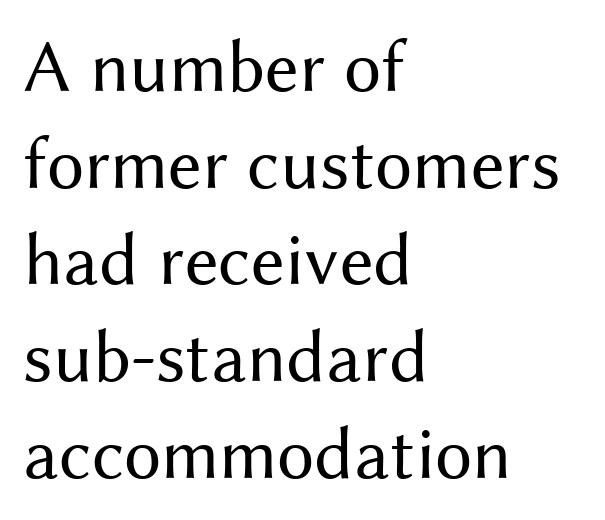
Q: Is the text bold? A: No.
Q: Is the text italic (slanted)? A: No, it is upright.
Q: Is the typeface a serif or a sans-serif typeface? A: Sans-serif.
Q: Is the text underlined? A: No.
Q: How is the paragraph aligned? A: Left-aligned.
Q: Is the spacing between letters normal or unusually wide? A: Normal.
Q: Is the spacing between lines tight, normal or loose? A: Normal.
Q: Width (condensed, normal, or wide)? A: Normal.
Q: Stroke contrast? A: Medium.
Q: x-height? A: Medium.
Q: Monospaced? A: No.
